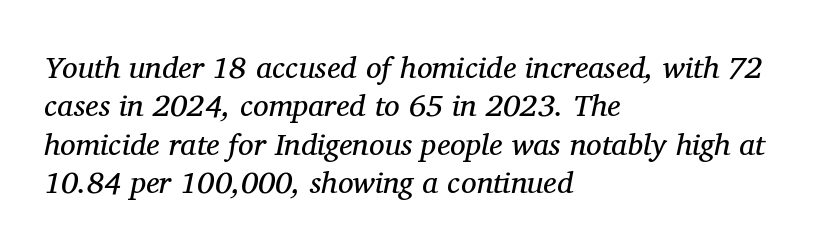
Words float on clear page, feet unadorned. Font category for this specimen: serif. Casual observation: everything's shoved over to the left. Observe the ordinary spacing: letters are neighbours, not strangers. These lines are rendered in a variable-pitch font. This is oblique type, the kind used for emphasis or titles.
